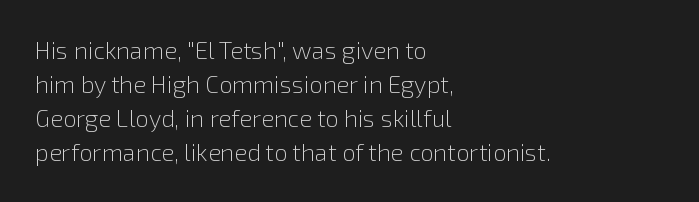
Q: Is the text bold? A: No.
Q: Is the text italic (slanted)? A: No, it is upright.
Q: Is the text underlined? A: No.
Q: How is the paragraph aligned? A: Left-aligned.
Q: Is the spacing between letters normal or unusually wide? A: Normal.
Q: Is the spacing between lines tight, normal or loose? A: Normal.
